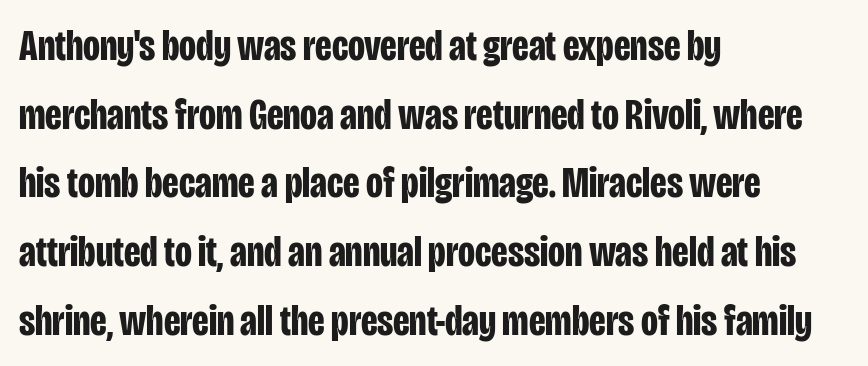
Q: Is the text bold? A: Yes.
Q: Is the text italic (slanted)? A: No, it is upright.
Q: Is the typeface a serif or a sans-serif typeface? A: Sans-serif.
Q: Is the text underlined? A: No.
Q: How is the paragraph aligned? A: Left-aligned.
Q: Is the spacing between letters normal or unusually wide? A: Normal.
Q: Is the spacing between lines tight, normal or loose? A: Normal.
Q: Width (condensed, normal, or wide)? A: Condensed.
Q: Stroke contrast? A: Low.
Q: x-height? A: Large.
Q: Monospaced? A: No.
